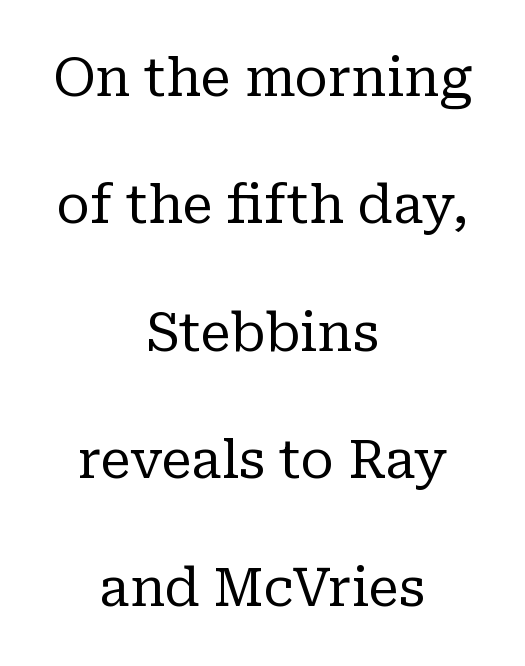
Ascenders rise straight up at ninety degrees. This sample uses a serif face. The rendering uses natural spacing where letterforms have individual widths. Clear beneath every line of the passage. A centered setting, common on invitations and titles, is used for this passage.
